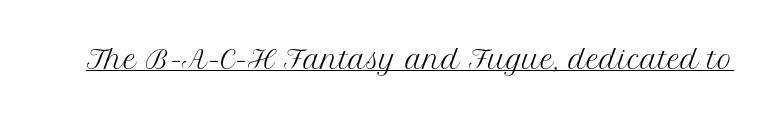
Q: Is the text bold? A: No.
Q: Is the text italic (slanted)? A: Yes.
Q: Is the text underlined? A: Yes.
Q: Is the spacing between letters normal or unusually wide? A: Normal.
